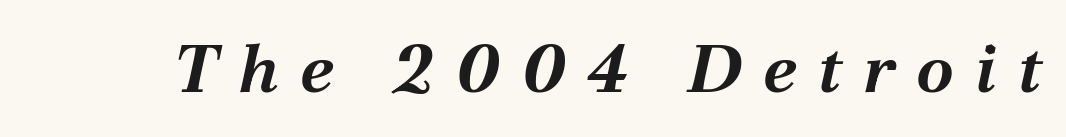
Q: Is the text bold? A: Yes.
Q: Is the text italic (slanted)? A: Yes, it leans right by about 12 degrees.
Q: Is the text underlined? A: No.
Q: Is the spacing between letters normal or unusually wide? A: Unusually wide.
Q: Width (condensed, normal, or wide)? A: Normal.
Q: Stroke contrast? A: Medium.
Q: x-height? A: Medium.
Q: Monospaced? A: No.
